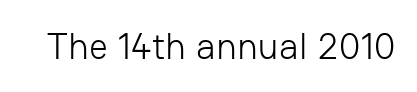
Q: Is the text bold? A: No.
Q: Is the text italic (slanted)? A: No, it is upright.
Q: Is the typeface a serif or a sans-serif typeface? A: Sans-serif.
Q: Is the text underlined? A: No.
Q: Is the spacing between letters normal or unusually wide? A: Normal.
Q: Width (condensed, normal, or wide)? A: Normal.
Q: Stroke contrast? A: Low.
Q: x-height? A: Medium.
Q: Monospaced? A: No.
